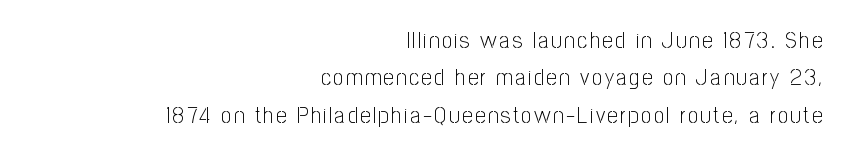
The image shows 23 px text type, upright; set right-aligned, normal line spacing (1.63x), not underlined.
